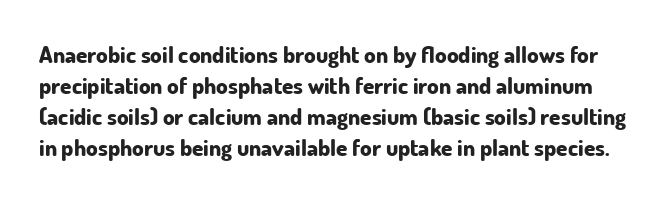
Q: Is the text bold? A: Yes.
Q: Is the text italic (slanted)? A: No, it is upright.
Q: Is the text underlined? A: No.
Q: Is the spacing between letters normal or unusually wide? A: Normal.
Q: Is the spacing between lines tight, normal or loose? A: Normal.
